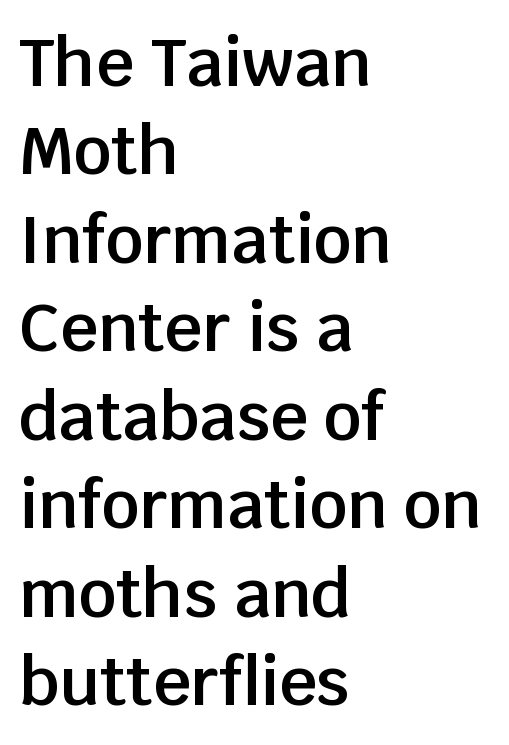
Q: Is the text bold? A: Semi-bold.
Q: Is the text italic (slanted)? A: No, it is upright.
Q: Is the typeface a serif or a sans-serif typeface? A: Sans-serif.
Q: Is the text underlined? A: No.
Q: How is the paragraph aligned? A: Left-aligned.
Q: Is the spacing between letters normal or unusually wide? A: Normal.
Q: Is the spacing between lines tight, normal or loose? A: Normal.
Q: Width (condensed, normal, or wide)? A: Normal.
Q: Stroke contrast? A: Low.
Q: x-height? A: Large.
Q: Monospaced? A: No.
